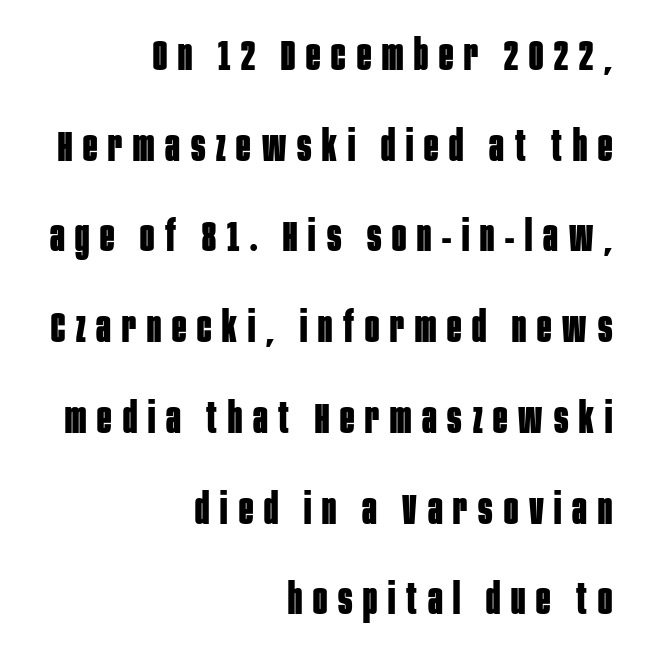
The image shows 42 px bold, condensed sans-serif type, upright; set right-aligned, loose line spacing (2.16x), unusually wide letter spacing (+0.26 em), not underlined; low stroke contrast and a large x-height.
